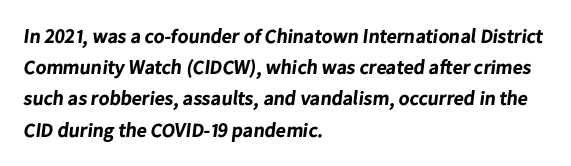
The image shows 20 px bold type; set left-aligned, normal line spacing (1.56x), normal letter spacing, not underlined.
